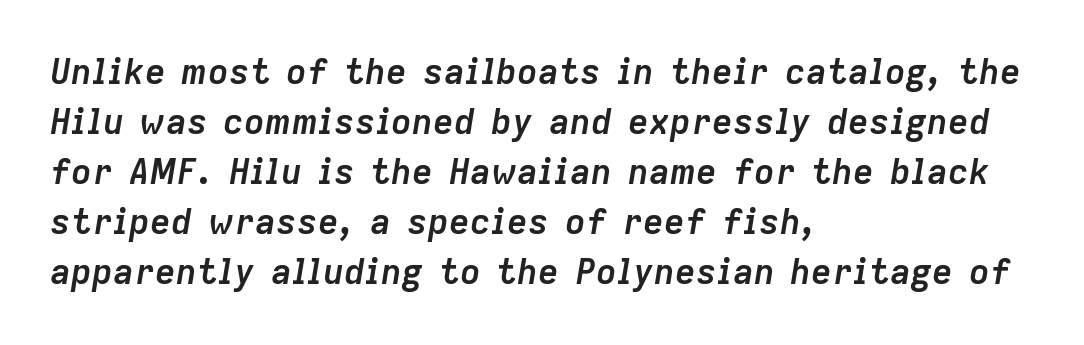
Line beginnings align vertically; line endings do not. The rendering uses natural spacing where letterforms have individual widths. Quick note: underline off. Inter-character spacing is left at the font's built-in metrics. What weight is shown? A full bold with thick strokes.
